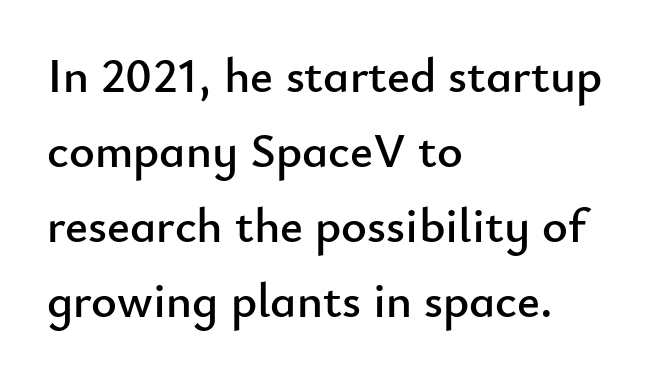
The image shows 49 px sans-serif type, upright; set left-aligned, normal line spacing (1.53x), normal letter spacing, not underlined; low stroke contrast and a small x-height.
